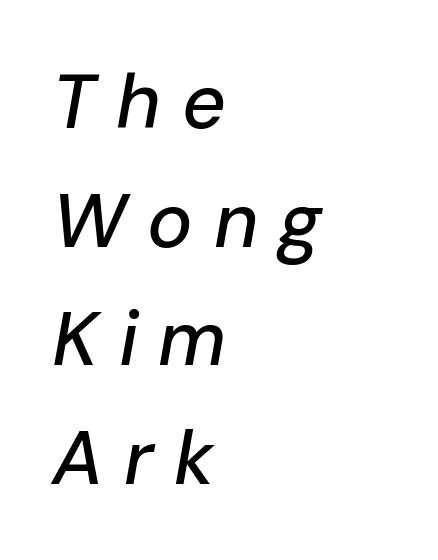
{"italic": "yes", "lean": "right", "slant_degrees": 10, "width": "normal", "stroke_contrast": "low", "x_height": "medium", "monospaced": "no", "underline": "no", "align": "left", "line_spacing": "normal", "line_spacing_ratio": 1.56, "letter_spacing": "wide", "letter_spacing_em": 0.27, "glyph_px": 76}
